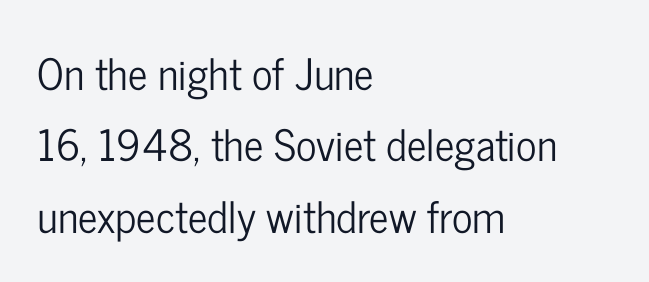
In terms of letterspacing, this is plain default setting. The rendering anchors every line to the left-hand side. Spacing verdict: proportional, widths tailored to each character. The letters carry no serifs — their stems end cleanly without finishing strokes. Successive baselines arrive at the customary interval. Honestly, there is no underline to notice here at all.
